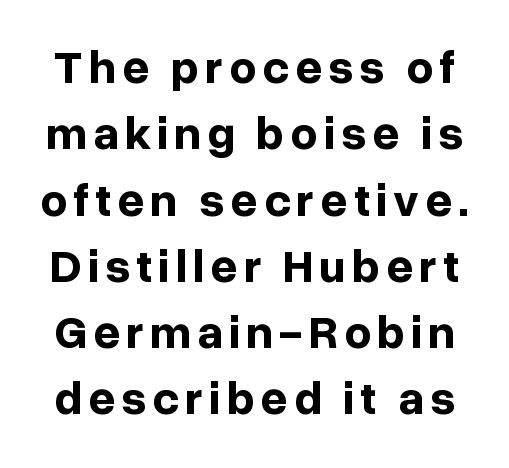
Q: Is the text bold? A: Yes.
Q: Is the text italic (slanted)? A: No, it is upright.
Q: Is the typeface a serif or a sans-serif typeface? A: Sans-serif.
Q: Is the text underlined? A: No.
Q: Is the spacing between lines tight, normal or loose? A: Normal.
Q: Width (condensed, normal, or wide)? A: Normal.
Q: Stroke contrast? A: Low.
Q: x-height? A: Medium.
Q: Monospaced? A: No.
